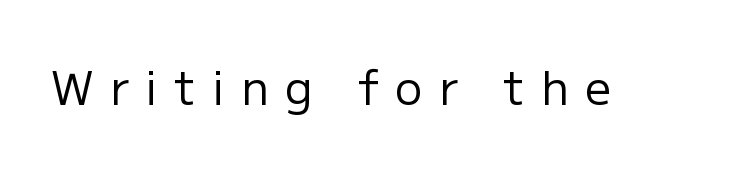
Q: Is the text bold? A: No.
Q: Is the text italic (slanted)? A: No, it is upright.
Q: Is the typeface a serif or a sans-serif typeface? A: Sans-serif.
Q: Is the text underlined? A: No.
Q: Is the spacing between letters normal or unusually wide? A: Unusually wide.
Q: Width (condensed, normal, or wide)? A: Normal.
Q: Stroke contrast? A: Low.
Q: x-height? A: Medium.
Q: Monospaced? A: No.
